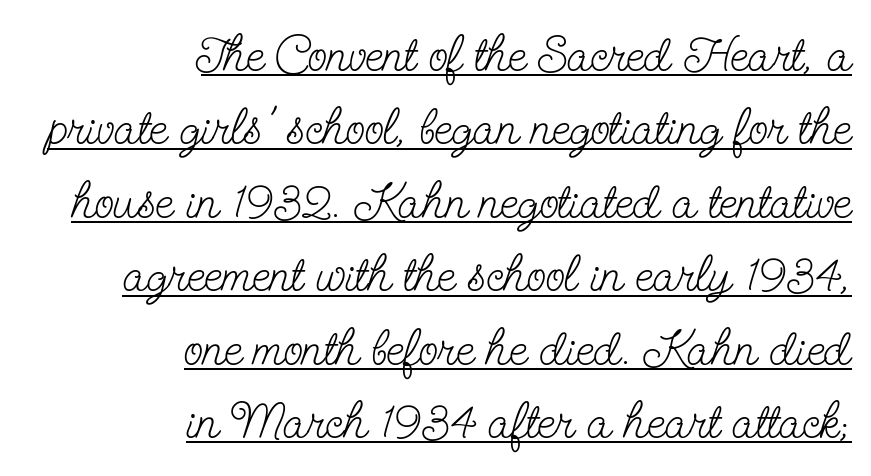
Compared with typical paragraphs, the rows here are spaced about the same. This rendering employs a face with finishing strokes, i.e., a serif. This rendering uses right alignment, leaving the left contour irregular. The passage shown is typed in a proportional face where columns would drift. A typographer would call this underscored text.
